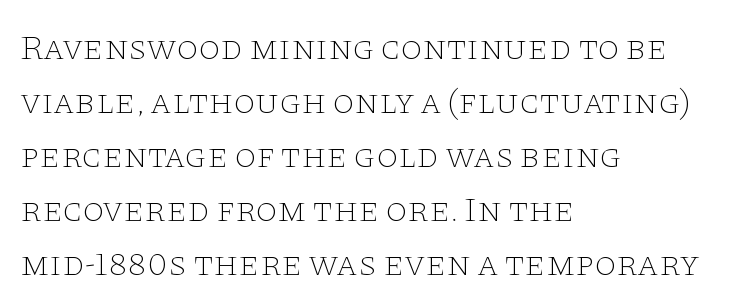
The image shows 35 px thin, wide serif type, upright; set left-aligned, normal line spacing (1.54x), normal letter spacing, not underlined; low stroke contrast and a large x-height.
